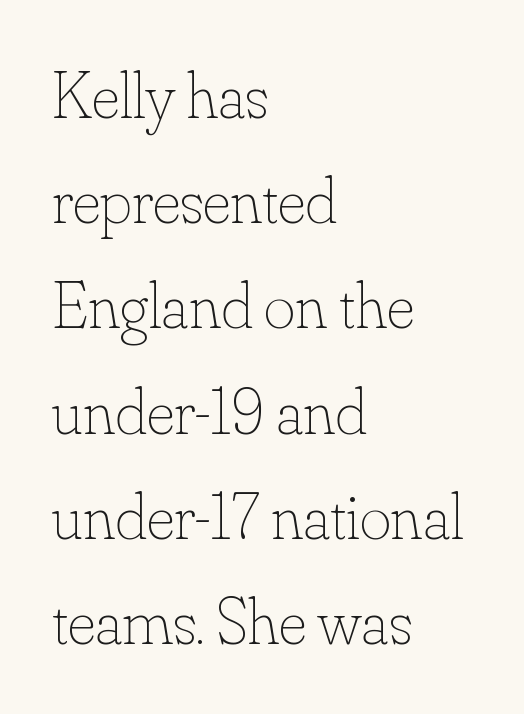
Leading matches the norm, producing a regular column. Caption: standard tracking, unaltered. Descender tails drop into unmarked territory. The ragged edge is on the right, which tells us the setting is flush left. Every stem runs plumb, perpendicular to the baseline. The face used here is proportionally spaced, like ordinary book or web type.
